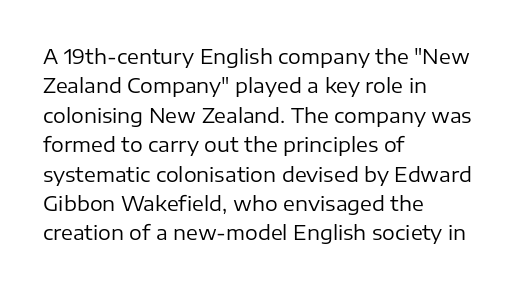
Look at the tracking — it's just the regular setting, nothing added. This sample keeps an unexceptional amount of space between lines. A typesetter would mark this as roman, not italic. Each row of text sits above clean, open space. Ink coverage per letter is moderate at most. This rendering uses left alignment, leaving the right contour irregular.
